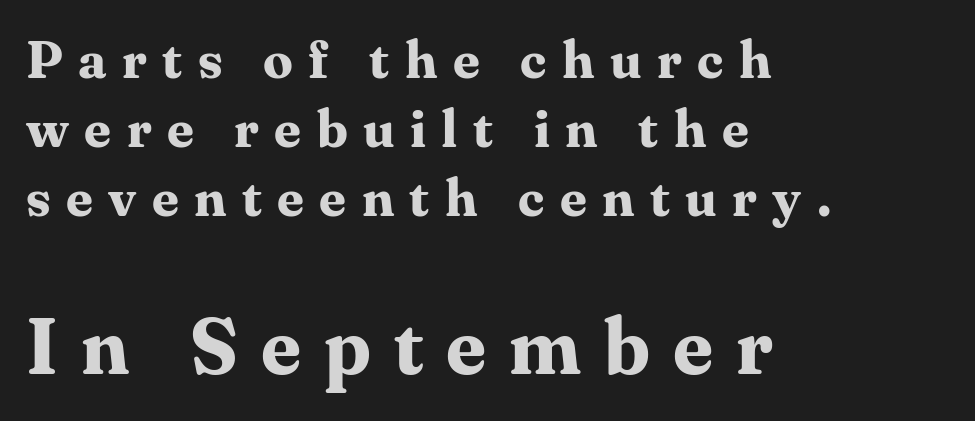
The text was rendered using a seriffed face with decorative stroke endings. The setting favours the left margin, as ordinary paragraphs usually do. The block of text has a typical density, with ordinary space between rows. The letters advance in unequal steps, a hallmark of proportional type. Is there any slant? The stems are plumb. The line texture is sparse and dotted thanks to wide tracking.
